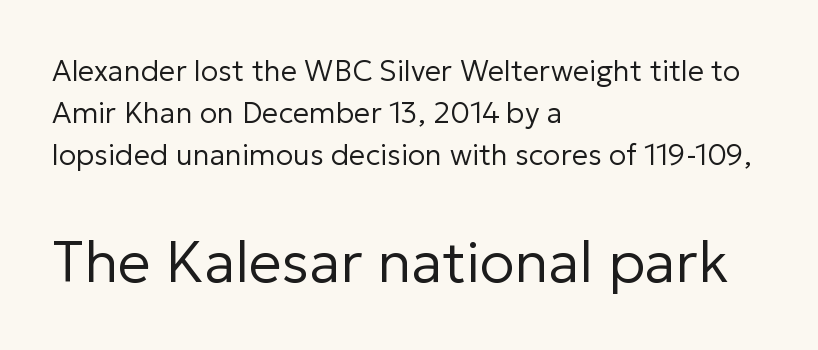
The specimen reads as upright at a glance. Here the designer chose a conventional face with non-uniform glyph widths. The composition opens small and finishes big. Clear beneath every line of the passage. The font is comparable to plain body text, perhaps lighter. The typeface chosen for these lines omits serifs.
